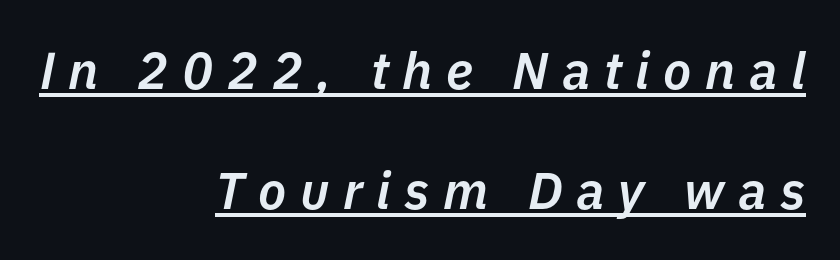
Casual observation: everything's shoved over to the right. The characters look somewhat weighty, a semibold short of true bold. When letters slant like this, we call the style italic. Caption: expanded tracking, letters set apart.
